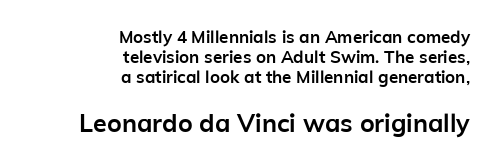
The block sitting lower on the canvas is the one with enlarged characters. Typeset ragged left — the right edge is the straight one. Descender tails drop into unmarked territory. Letter spacing: default. What weight is shown? A full bold with thick strokes.
